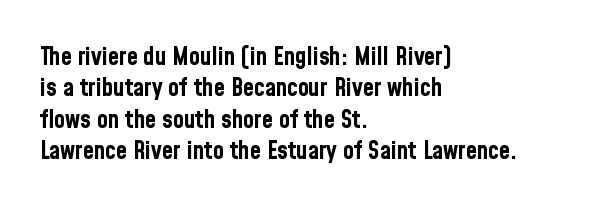
The image shows 25 px bold type, upright; set left-aligned, normal line spacing (1.26x), normal letter spacing, not underlined.
